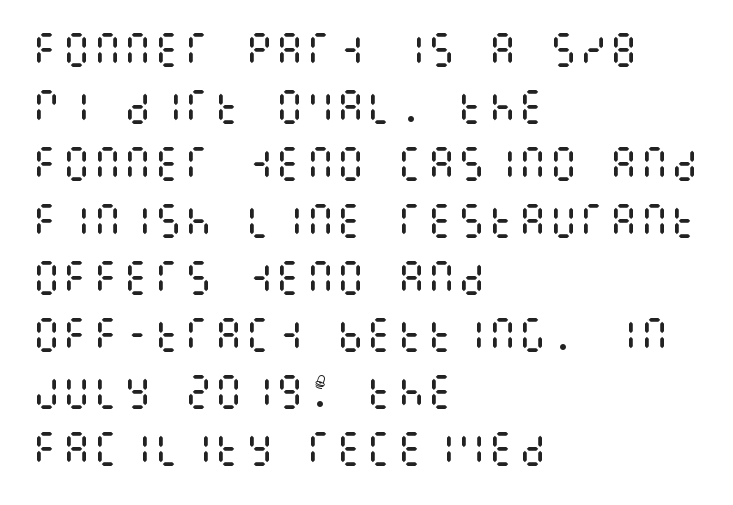
The string is rendered with underlining switched off. There is no visible air inserted between adjacent glyphs. Caption: face not bold, strokes unweighted. The font's upright variant was chosen for this text. Every row of glyphs begins at an identical x-position on the left. Vertically, the passage feels balanced, rows spaced as you'd expect.
